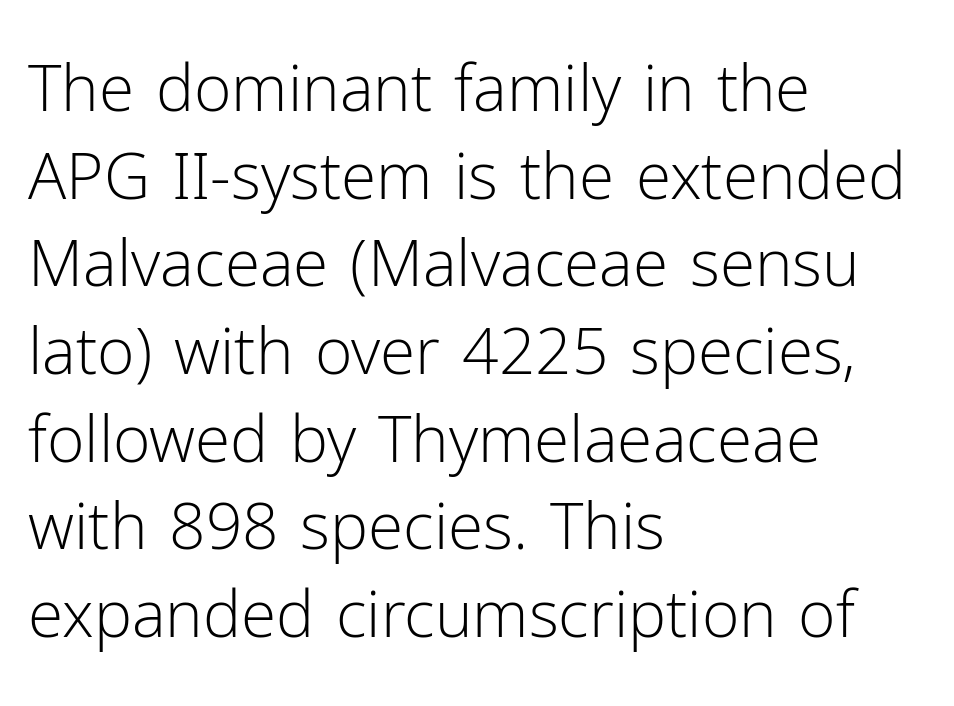
{"serif": "no", "italic": "no", "bold": "no", "weight": "light", "width": "normal", "stroke_contrast": "low", "x_height": "medium", "monospaced": "no", "underline": "no", "align": "left", "line_spacing": "normal", "line_spacing_ratio": 1.37, "letter_spacing": "normal", "letter_spacing_em": 0.0, "glyph_px": 64}
